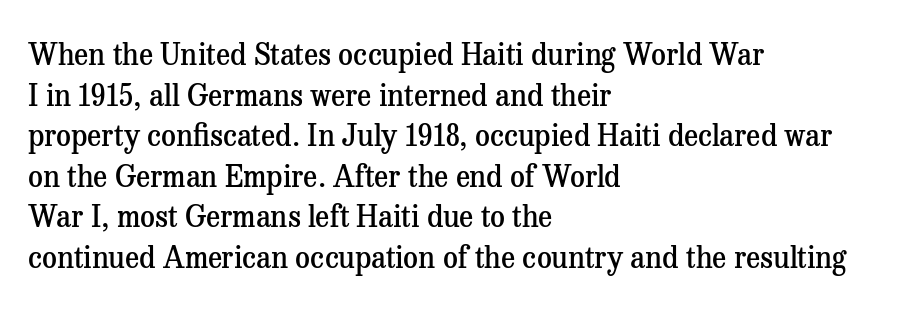
The image shows 29 px semibold serif type, upright; set left-aligned, normal line spacing (1.4x), normal letter spacing, not underlined; medium stroke contrast and a medium x-height.
